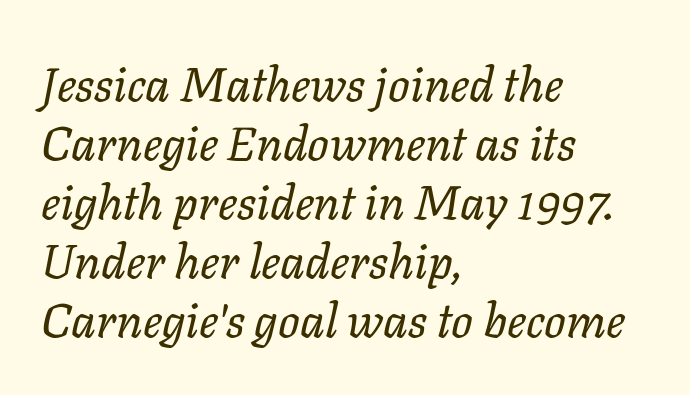
Vertical stems look standard width or narrower in stroke. This sample uses plain, unmodified letter spacing. Notice how the stems are inclined rather than vertical — that's the hallmark of italics. The foot of each line stays bare and open. Short and long lines alike share a common starting point at left. Varying glyph widths throughout — classic text-font behaviour.
